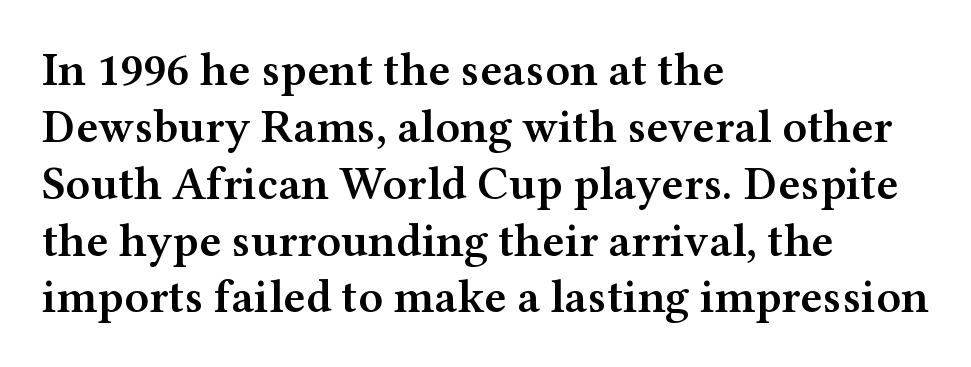
{"serif": "yes", "italic": "no", "bold": "semi", "weight": "semibold", "width": "wide", "stroke_contrast": "medium", "x_height": "medium", "monospaced": "no", "underline": "no", "align": "left", "line_spacing_ratio": 1.21, "letter_spacing": "normal", "letter_spacing_em": 0.0, "glyph_px": 47}
